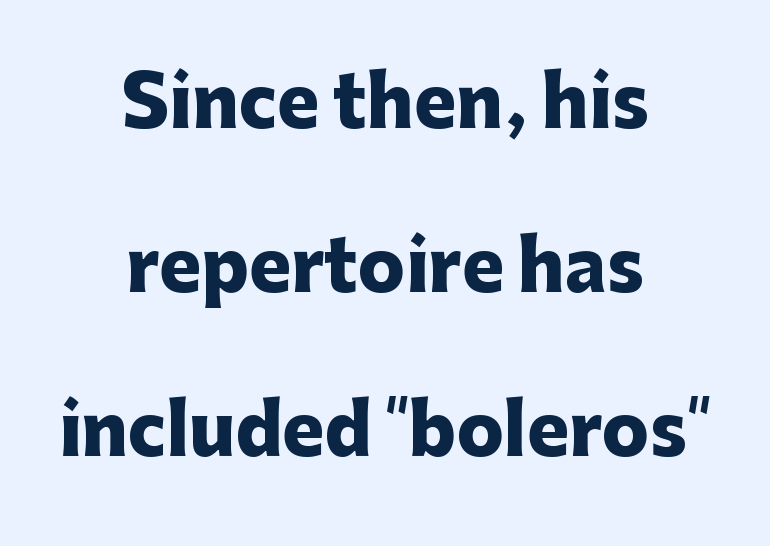
{"serif": "no", "italic": "no", "bold": "yes", "weight": "heavy", "width": "normal", "stroke_contrast": "low", "x_height": "medium", "monospaced": "no", "underline": "no", "align": "center", "line_spacing": "loose", "line_spacing_ratio": 2.34, "letter_spacing": "normal", "letter_spacing_em": 0.0, "glyph_px": 70}
